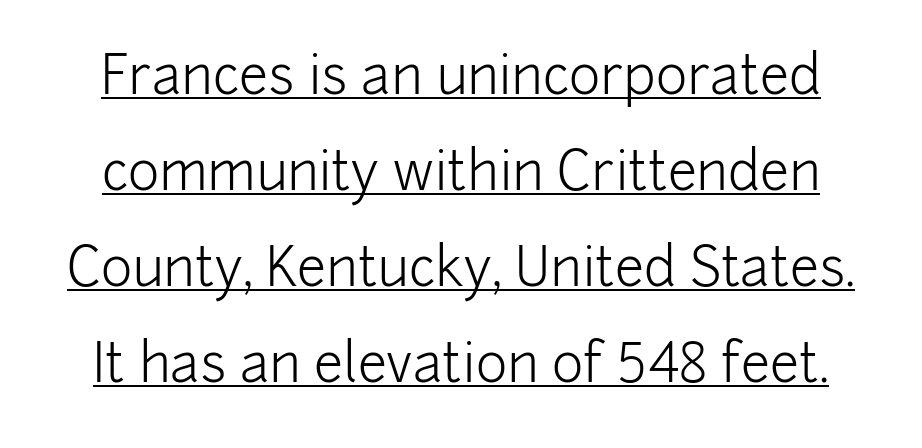
{"serif": "no", "italic": "no", "bold": "no", "weight": "light", "width": "normal", "stroke_contrast": "low", "x_height": "medium", "monospaced": "no", "underline": "yes", "line_spacing_ratio": 1.81, "letter_spacing": "normal", "letter_spacing_em": 0.0, "glyph_px": 53}
